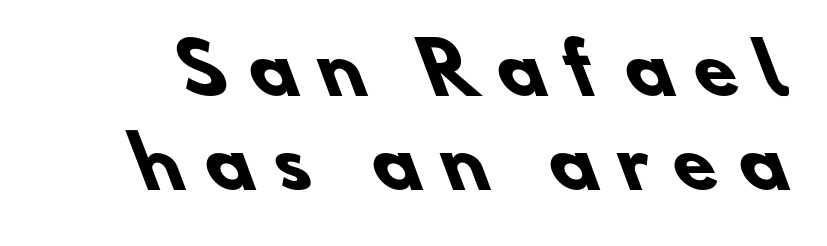
{"serif": "no", "bold": "yes", "weight": "heavy", "width": "normal", "stroke_contrast": "low", "x_height": "small", "monospaced": "no", "underline": "no", "line_spacing": "normal", "line_spacing_ratio": 1.36, "letter_spacing": "wide", "letter_spacing_em": 0.3, "glyph_px": 69}
